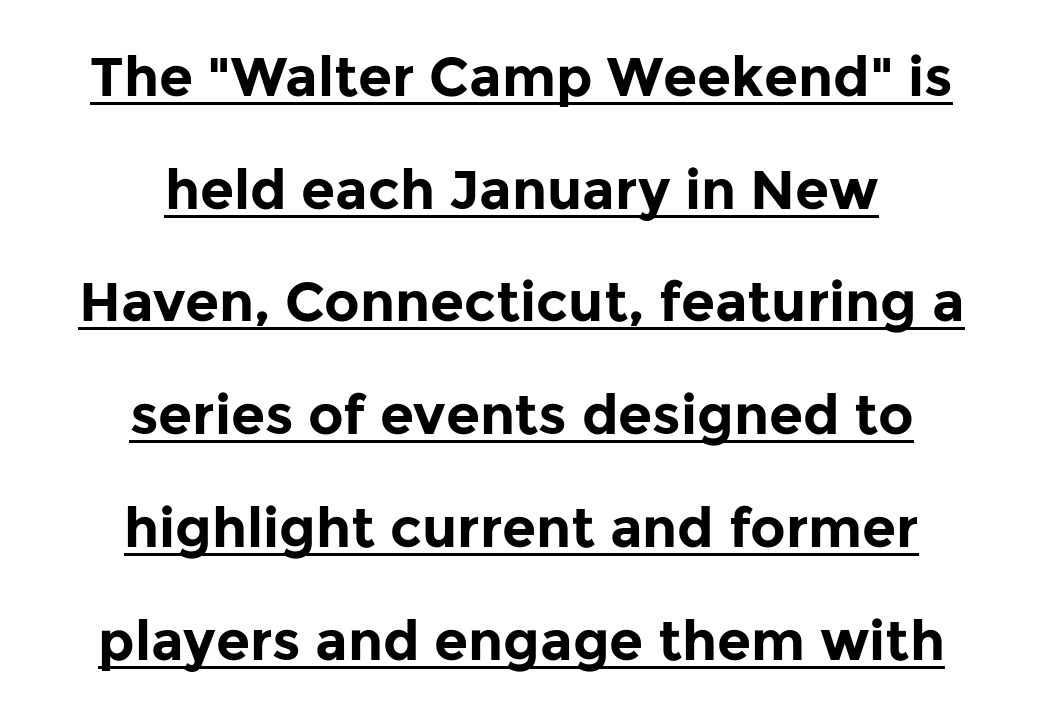
Q: Is the text bold? A: Yes.
Q: Is the text italic (slanted)? A: No, it is upright.
Q: Is the typeface a serif or a sans-serif typeface? A: Sans-serif.
Q: Is the text underlined? A: Yes.
Q: How is the paragraph aligned? A: Centered.
Q: Is the spacing between letters normal or unusually wide? A: Normal.
Q: Is the spacing between lines tight, normal or loose? A: Loose.
Q: Width (condensed, normal, or wide)? A: Normal.
Q: Stroke contrast? A: Low.
Q: x-height? A: Medium.
Q: Monospaced? A: No.
